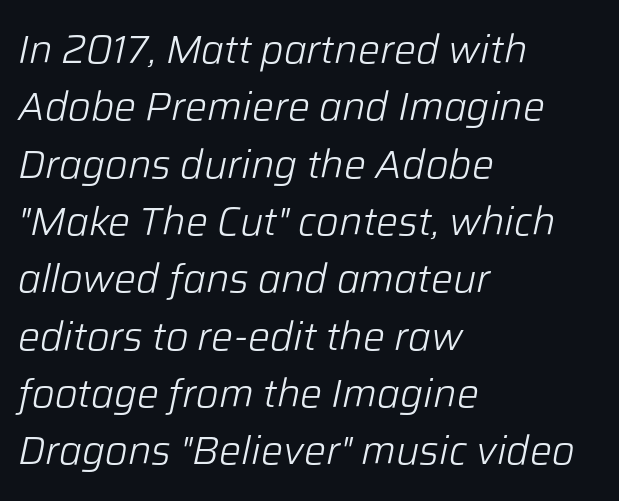
{"italic": "yes", "lean": "right", "slant_degrees": 12, "bold": "no", "weight": "light", "width": "normal", "stroke_contrast": "low", "x_height": "medium", "monospaced": "no", "underline": "no", "align": "left", "line_spacing": "normal", "line_spacing_ratio": 1.47, "letter_spacing": "normal", "letter_spacing_em": 0.0, "glyph_px": 39}
